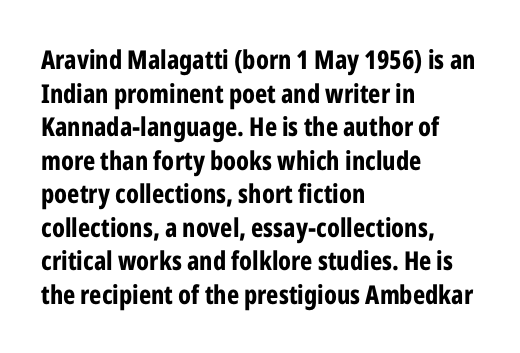
{"italic": "no", "bold": "yes", "underline": "no", "align": "left", "line_spacing": "normal", "line_spacing_ratio": 1.29, "letter_spacing": "normal", "letter_spacing_em": 0.0, "glyph_px": 26}
